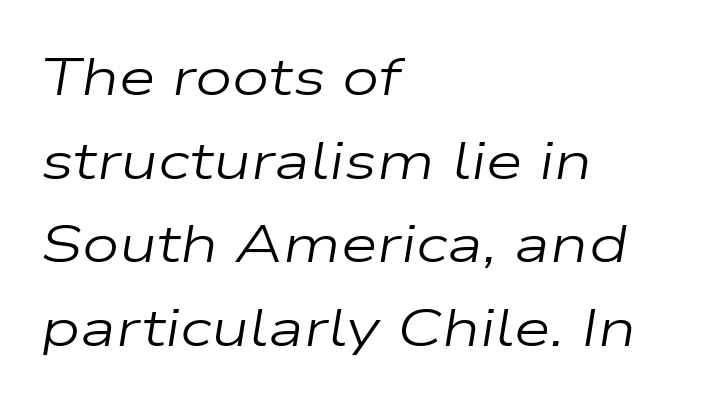
Q: Is the text bold? A: No.
Q: Is the text italic (slanted)? A: Yes, it leans right by about 9 degrees.
Q: Is the text underlined? A: No.
Q: How is the paragraph aligned? A: Left-aligned.
Q: Is the spacing between letters normal or unusually wide? A: Normal.
Q: Is the spacing between lines tight, normal or loose? A: Normal.
Q: Width (condensed, normal, or wide)? A: Wide.
Q: Stroke contrast? A: Low.
Q: x-height? A: Medium.
Q: Monospaced? A: No.
